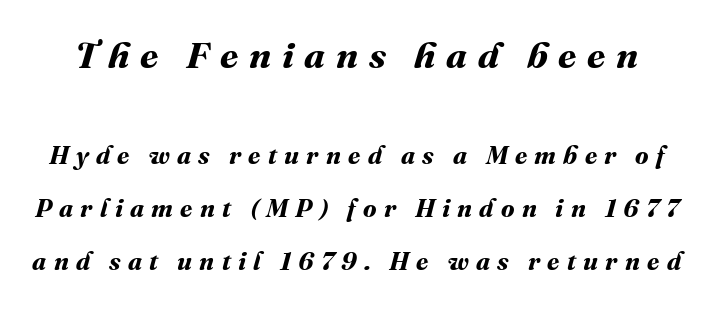
Q: Is the text bold? A: Yes.
Q: Is the text underlined? A: No.
Q: Is the spacing between letters normal or unusually wide? A: Unusually wide.
Q: Is the spacing between lines tight, normal or loose? A: Loose.
Q: Which block of text is set in a larger size, the first (top) or the second (bottom)? A: The first (top) one.
Q: Width (condensed, normal, or wide)? A: Normal.
Q: Stroke contrast? A: Medium.
Q: x-height? A: Medium.
Q: Monospaced? A: No.
